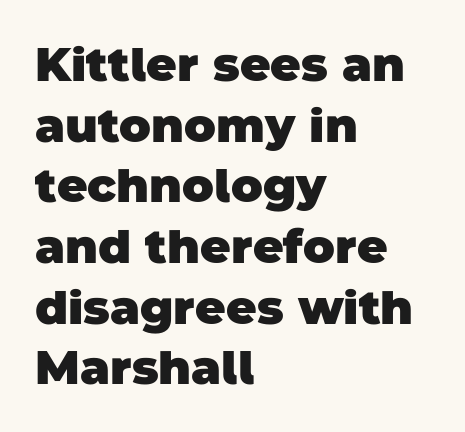
Q: Is the text bold? A: Yes.
Q: Is the typeface a serif or a sans-serif typeface? A: Sans-serif.
Q: Is the text underlined? A: No.
Q: How is the paragraph aligned? A: Left-aligned.
Q: Is the spacing between letters normal or unusually wide? A: Normal.
Q: Is the spacing between lines tight, normal or loose? A: Normal.
Q: Width (condensed, normal, or wide)? A: Normal.
Q: Stroke contrast? A: Low.
Q: x-height? A: Large.
Q: Monospaced? A: No.
